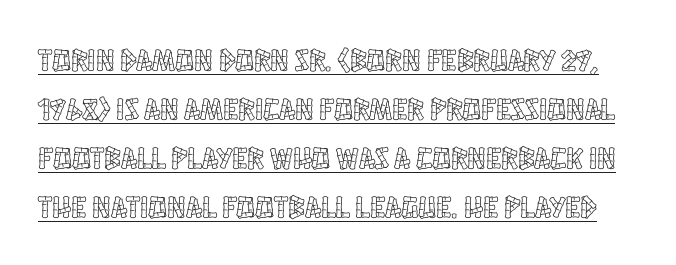
{"italic": "no", "width": "condensed", "x_height": "large", "monospaced": "no", "underline": "yes", "line_spacing": "normal", "line_spacing_ratio": 1.58, "letter_spacing": "normal", "letter_spacing_em": 0.0, "glyph_px": 31}
